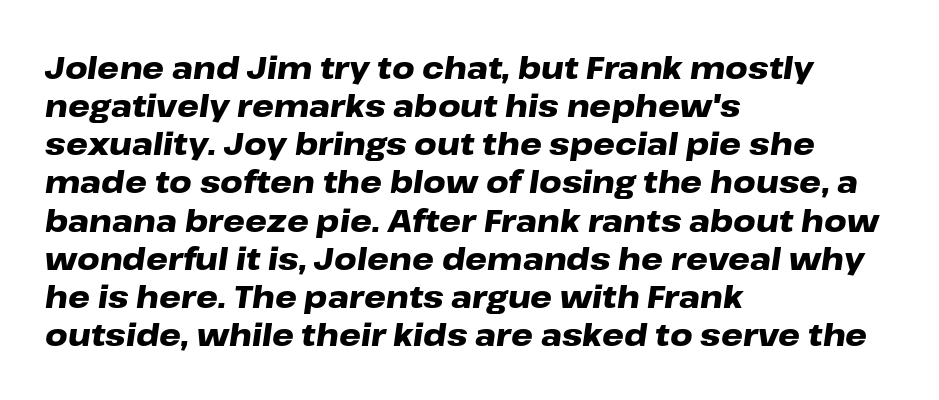
The image shows 31 px heavy, wide type, italic (leaning right); set left-aligned, line spacing 1.23x, normal letter spacing, not underlined; low stroke contrast and a medium x-height.
